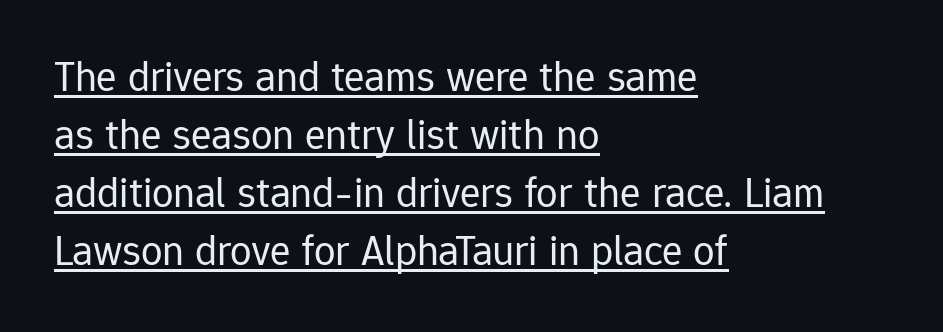
{"serif": "no", "italic": "no", "bold": "no", "weight": "regular", "width": "normal", "stroke_contrast": "low", "x_height": "medium", "monospaced": "no", "underline": "yes", "align": "left", "line_spacing": "normal", "line_spacing_ratio": 1.35, "letter_spacing": "normal", "letter_spacing_em": 0.0, "glyph_px": 43}
